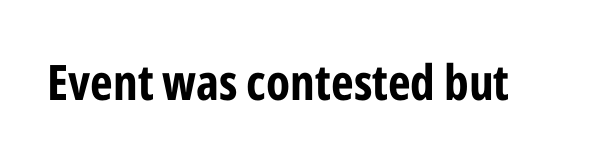
The image shows 49 px bold, condensed sans-serif type, upright; set normal letter spacing, not underlined; low stroke contrast and a medium x-height.
